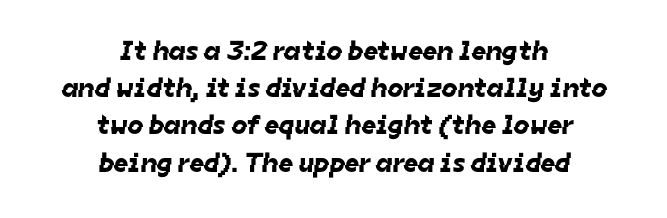
{"serif": "no", "width": "normal", "stroke_contrast": "low", "x_height": "medium", "monospaced": "no", "underline": "no", "align": "center", "line_spacing": "normal", "line_spacing_ratio": 1.33, "letter_spacing": "normal", "letter_spacing_em": 0.0, "glyph_px": 28}
